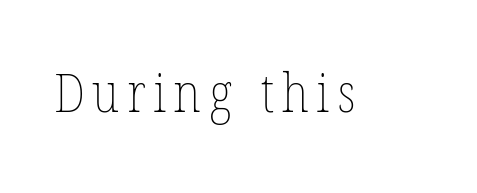
These lines are rendered in a variable-pitch font. Caption: face not bold, strokes unweighted. Honestly, there is no underline to notice here at all.
